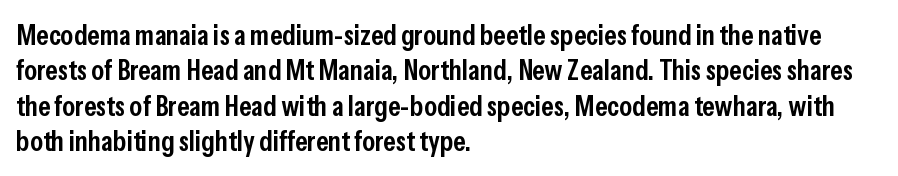
Q: Is the text bold? A: Semi-bold.
Q: Is the text italic (slanted)? A: No, it is upright.
Q: Is the typeface a serif or a sans-serif typeface? A: Sans-serif.
Q: Is the text underlined? A: No.
Q: How is the paragraph aligned? A: Left-aligned.
Q: Is the spacing between letters normal or unusually wide? A: Normal.
Q: Width (condensed, normal, or wide)? A: Condensed.
Q: Stroke contrast? A: Low.
Q: x-height? A: Medium.
Q: Monospaced? A: No.
